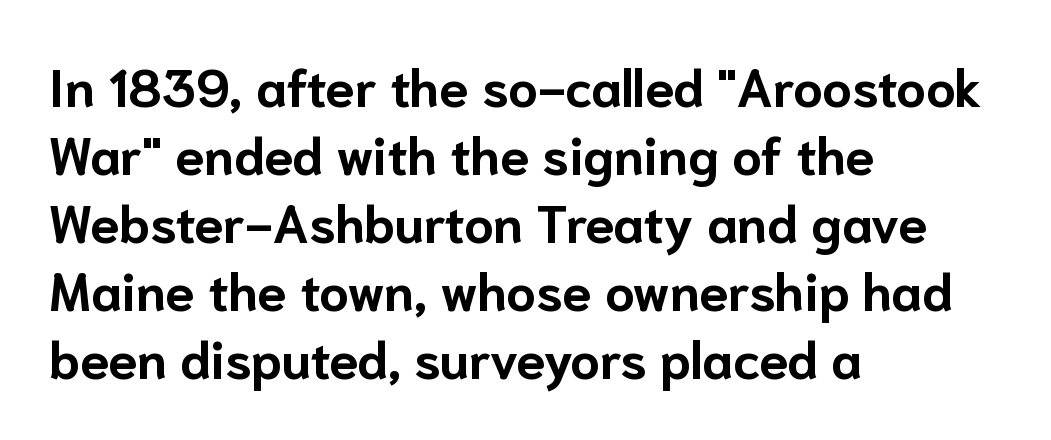
Is the letter spacing exaggerated? No — it looks like the ordinary default. The space directly below the letters is spotless. This is the regular roman posture of the typeface. How would I describe the line gaps? Plain and ordinary. The letters advance in unequal steps, a hallmark of proportional type.
